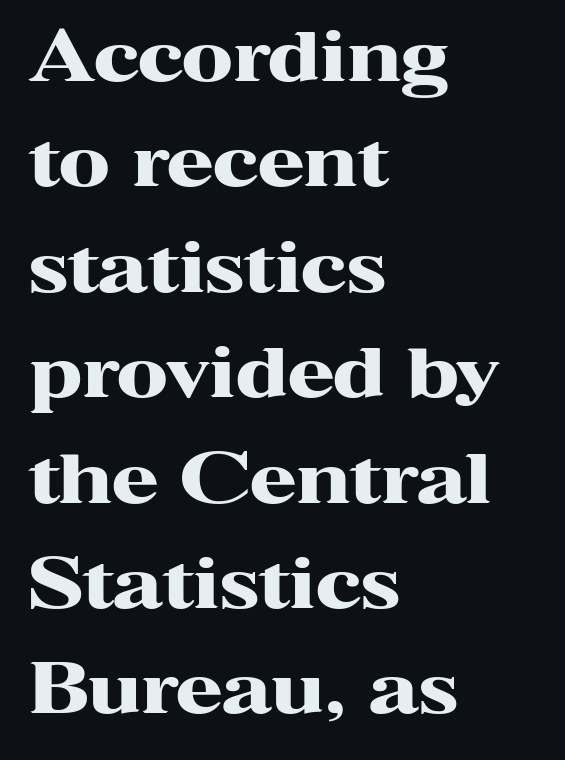
The passage shown is not underscored anywhere. When letters stand straight like this, we call the style roman or upright. Bold? Absolutely — the strokes are thick and heavy. The horizontal fit of the characters is conventional and even. Observe the serifs anchoring each vertical stroke in this sample. One glance says typical: line gaps are just what's usual.
